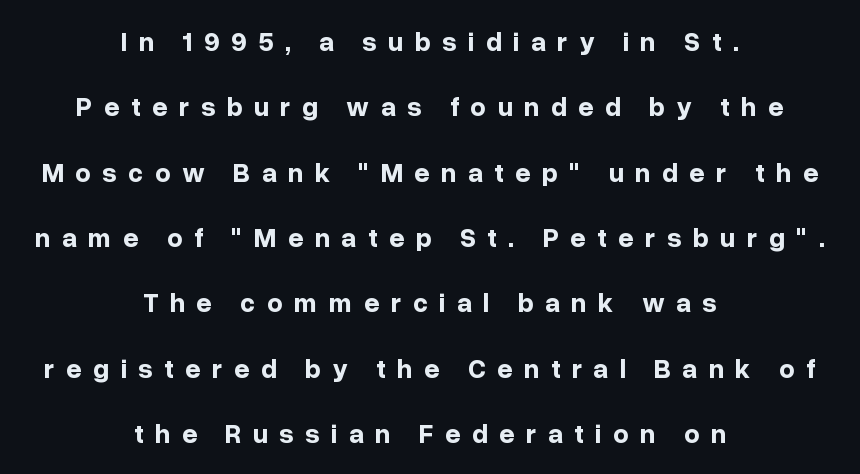
The image shows 27 px bold type, upright; set centered, loose line spacing (2.42x), unusually wide letter spacing (+0.42 em), not underlined.
